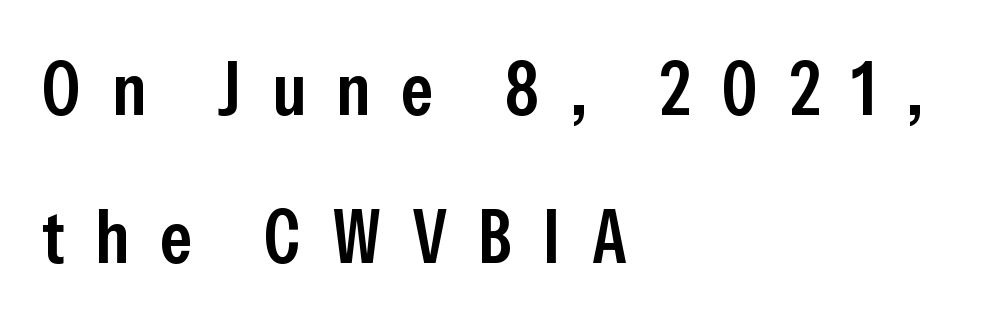
{"serif": "no", "italic": "no", "bold": "semi", "weight": "semibold", "width": "condensed", "stroke_contrast": "low", "x_height": "medium", "monospaced": "no", "underline": "no", "align": "left", "line_spacing": "loose", "line_spacing_ratio": 1.97, "letter_spacing": "wide", "letter_spacing_em": 0.41, "glyph_px": 75}
